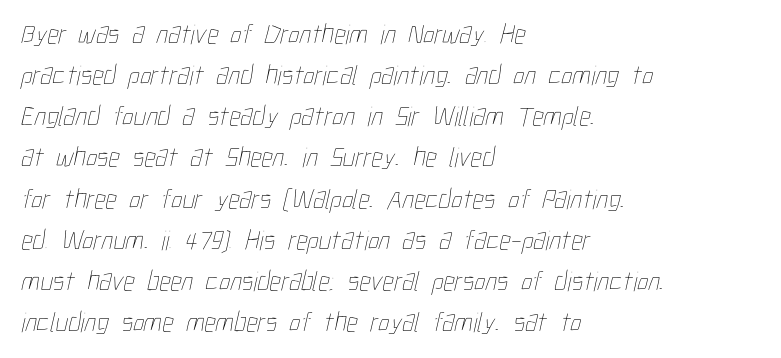
{"bold": "no", "weight": "thin", "width": "condensed", "stroke_contrast": "low", "x_height": "medium", "monospaced": "no", "underline": "no", "align": "left", "line_spacing": "normal", "line_spacing_ratio": 1.47, "letter_spacing": "normal", "letter_spacing_em": 0.0, "glyph_px": 28}
